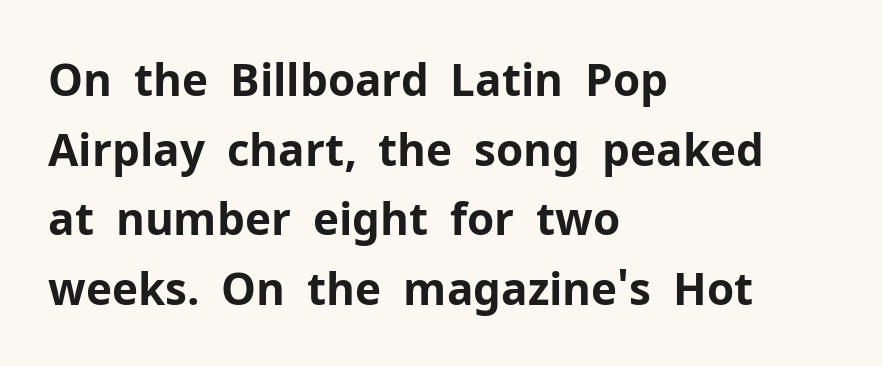
Underlining? Definitely not there. Typographic density is high because the face is bold. Looks like regular typesetting: each glyph gets only the width it needs. The lines sit at an ordinary, default distance from one another. The typography opts for an upright posture over an oblique one.
